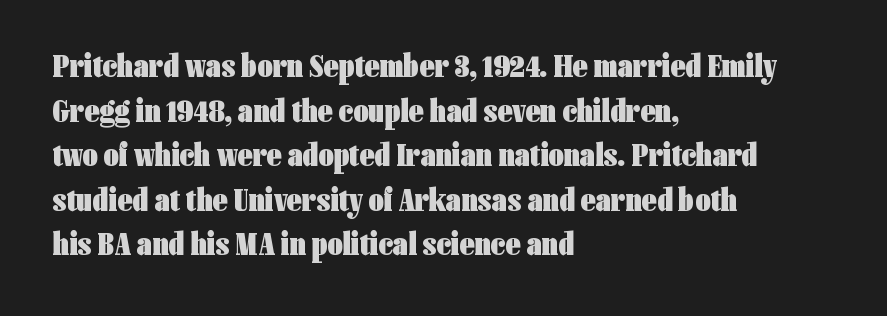
{"serif": "no", "italic": "no", "bold": "yes", "weight": "heavy", "width": "condensed", "stroke_contrast": "low", "x_height": "medium", "monospaced": "no", "underline": "no", "align": "left", "line_spacing": "normal", "line_spacing_ratio": 1.35, "letter_spacing": "normal", "letter_spacing_em": 0.0, "glyph_px": 33}
